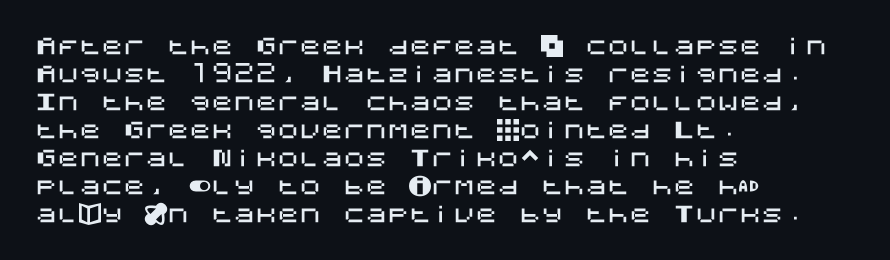
{"italic": "no", "underline": "no", "align": "left", "line_spacing": "normal", "line_spacing_ratio": 1.27, "letter_spacing": "normal", "letter_spacing_em": 0.0, "glyph_px": 22}
